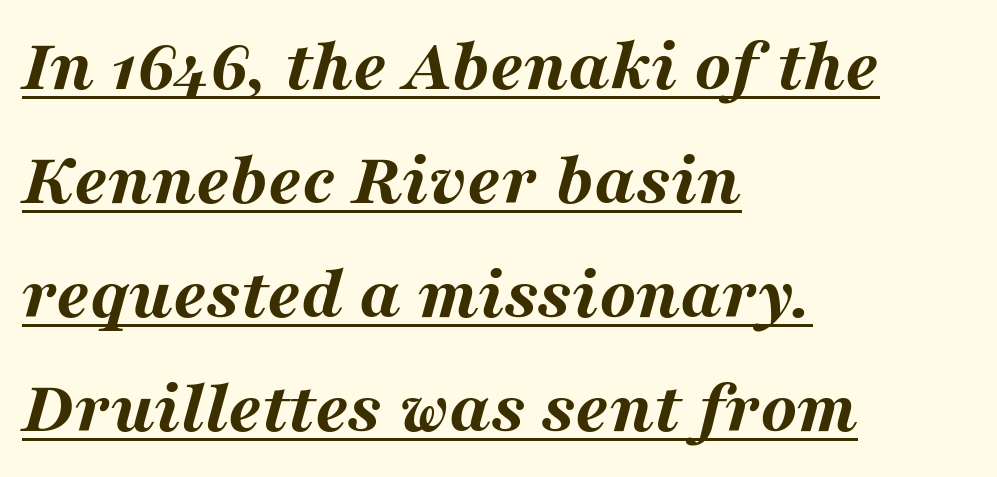
The typesetter has applied underlining to the passage shown. Layout note: lines flush left. This sample has the flowing, uneven cadence of proportional lettering. Spacing between characters is what you'd get straight out of the box.
